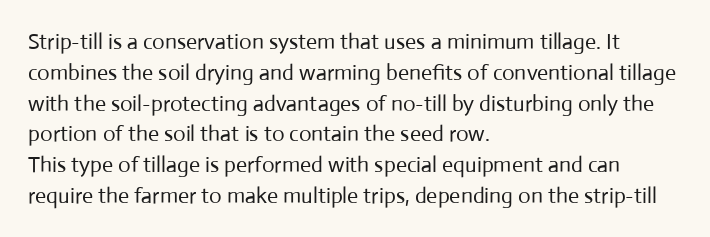
Summary of vertical rhythm: regular, with standard interline spacing. Short note: letters normally spaced. The font's upright variant was chosen for this text. Casual observation: everything's shoved over to the left.
